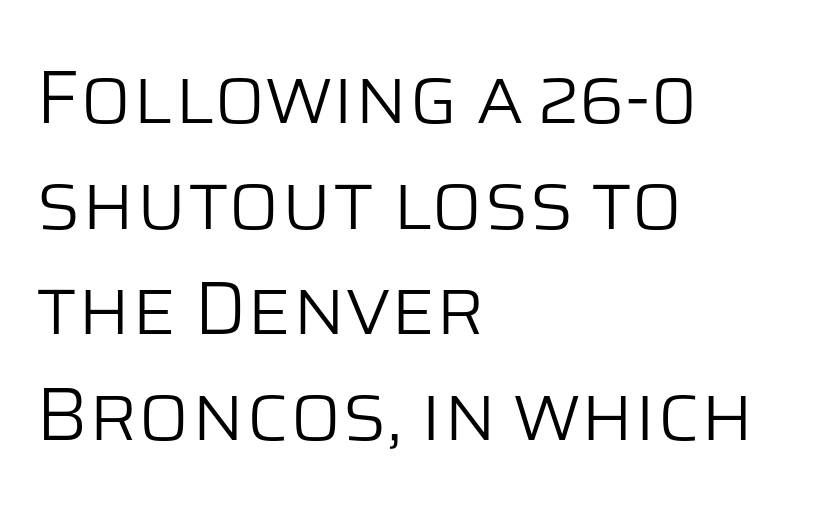
Q: Is the text bold? A: No.
Q: Is the text italic (slanted)? A: No, it is upright.
Q: Is the typeface a serif or a sans-serif typeface? A: Sans-serif.
Q: Is the text underlined? A: No.
Q: How is the paragraph aligned? A: Left-aligned.
Q: Is the spacing between letters normal or unusually wide? A: Normal.
Q: Is the spacing between lines tight, normal or loose? A: Normal.
Q: Width (condensed, normal, or wide)? A: Normal.
Q: Stroke contrast? A: Low.
Q: x-height? A: Large.
Q: Monospaced? A: No.
